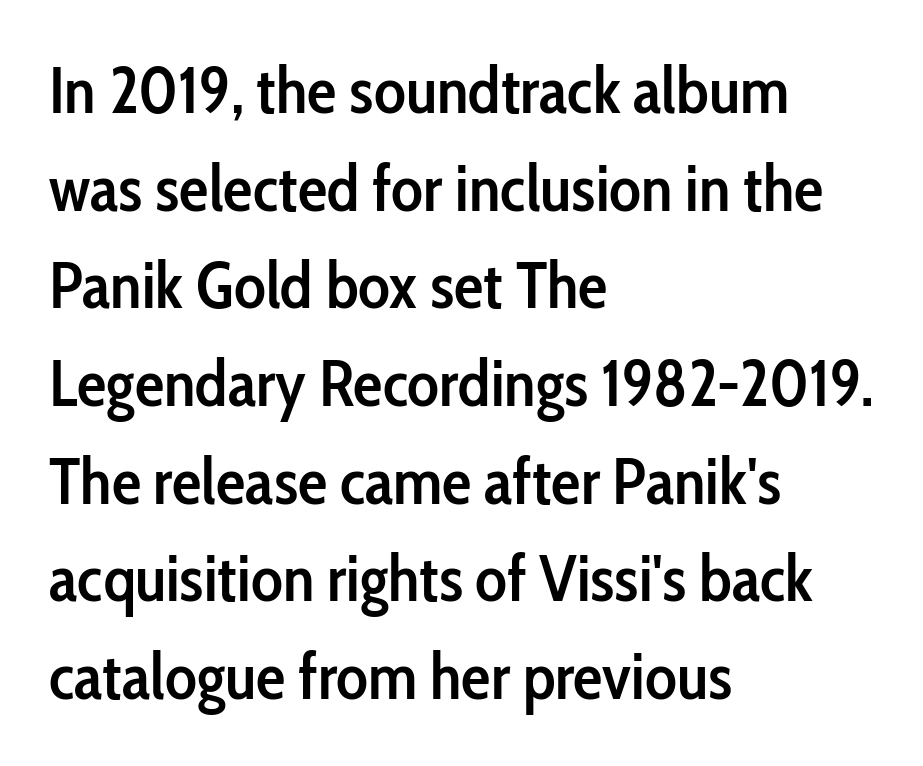
{"serif": "no", "italic": "no", "bold": "semi", "weight": "semibold", "width": "condensed", "stroke_contrast": "low", "x_height": "medium", "monospaced": "no", "underline": "no", "align": "left", "line_spacing": "normal", "line_spacing_ratio": 1.48, "letter_spacing": "normal", "letter_spacing_em": 0.0, "glyph_px": 66}
